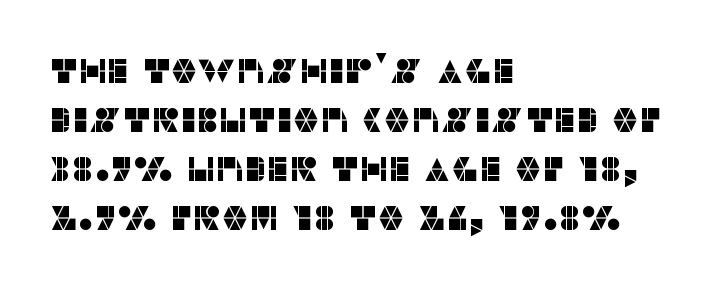
{"serif": "no", "italic": "no", "width": "normal", "stroke_contrast": "low", "x_height": "large", "monospaced": "no", "underline": "no", "align": "left", "line_spacing": "normal", "line_spacing_ratio": 1.44, "letter_spacing": "normal", "letter_spacing_em": 0.0, "glyph_px": 34}
